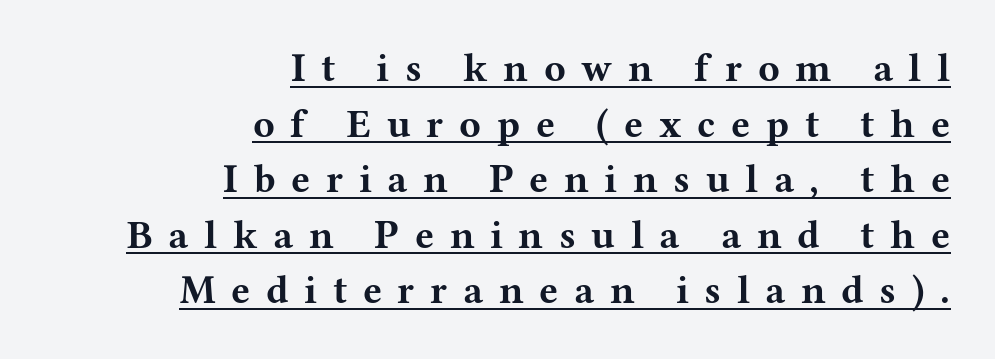
The image shows 40 px bold, wide serif type, upright; set right-aligned, normal line spacing (1.39x), unusually wide letter spacing (+0.39 em), underlined; medium stroke contrast and a medium x-height.
